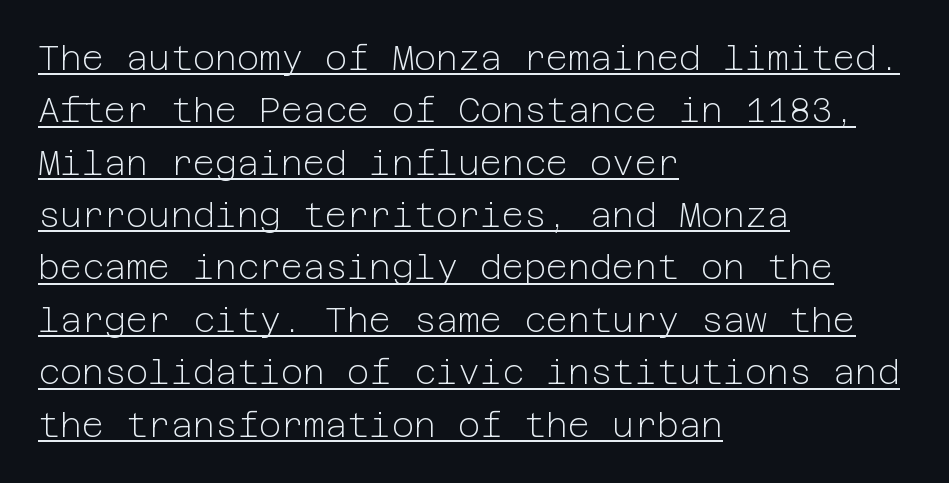
The image shows 34 px light sans-serif type, upright; set left-aligned, normal line spacing (1.54x), normal letter spacing, underlined; low stroke contrast and a medium x-height.
